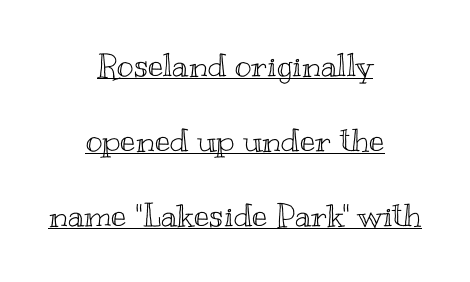
Q: Is the text italic (slanted)? A: No, it is upright.
Q: Is the text underlined? A: Yes.
Q: How is the paragraph aligned? A: Centered.
Q: Is the spacing between letters normal or unusually wide? A: Normal.
Q: Is the spacing between lines tight, normal or loose? A: Loose.
Q: Width (condensed, normal, or wide)? A: Wide.
Q: x-height? A: Small.
Q: Monospaced? A: No.
